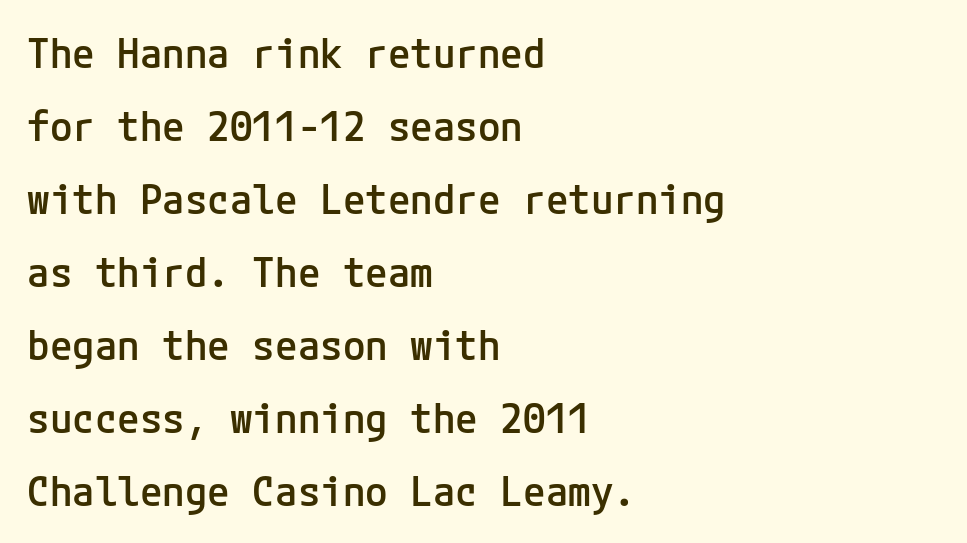
The image shows 41 px semibold sans-serif type, upright; set left-aligned, line spacing 1.78x, normal letter spacing, not underlined; low stroke contrast and a medium x-height.
